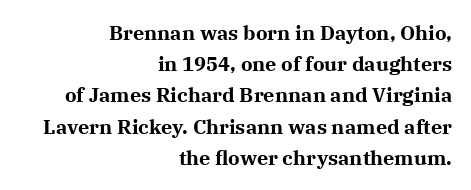
Glyph-to-glyph distance matches everyday printed text. Every character sits straight up, as roman type does. Compared with typical paragraphs, the rows here are spaced about the same. Strong, thick strokes mark this as bold type. Unmarked baselines from the first word to the last.
